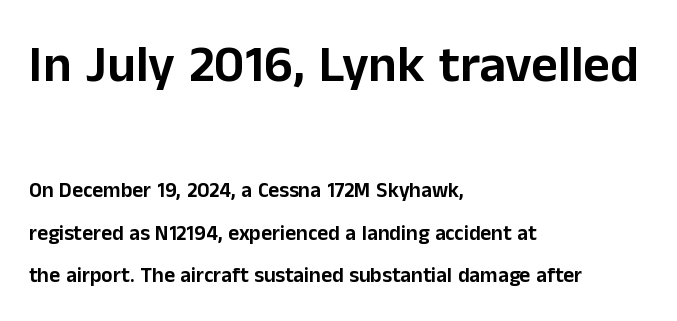
The image shows 52 px sans-serif type, upright; set left-aligned, loose line spacing (2.03x), normal letter spacing, not underlined; the first (top) block is 2.48x larger; low stroke contrast and a medium x-height.
